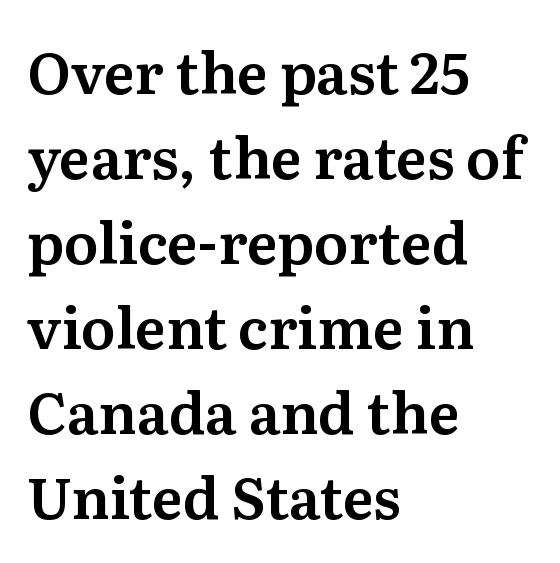
Q: Is the text italic (slanted)? A: No, it is upright.
Q: Is the typeface a serif or a sans-serif typeface? A: Serif.
Q: Is the text underlined? A: No.
Q: How is the paragraph aligned? A: Left-aligned.
Q: Is the spacing between letters normal or unusually wide? A: Normal.
Q: Is the spacing between lines tight, normal or loose? A: Normal.
Q: Width (condensed, normal, or wide)? A: Normal.
Q: Stroke contrast? A: Medium.
Q: x-height? A: Medium.
Q: Monospaced? A: No.
